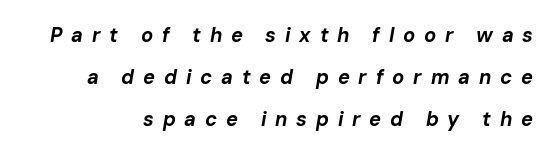
Q: Is the text bold? A: Yes.
Q: Is the text italic (slanted)? A: Yes, it leans right by about 10 degrees.
Q: Is the text underlined? A: No.
Q: Is the spacing between letters normal or unusually wide? A: Unusually wide.
Q: Is the spacing between lines tight, normal or loose? A: Loose.
